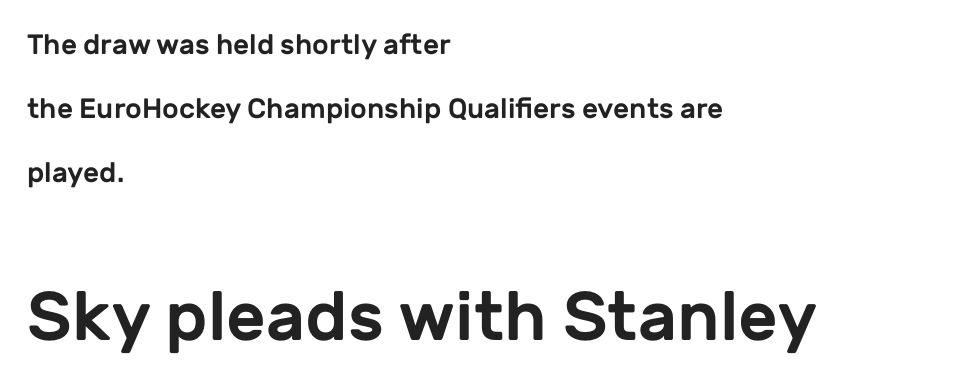
The image shows 69 px sans-serif type, upright; set left-aligned, loose line spacing (2.29x), normal letter spacing, not underlined; the second (bottom) block is 2.46x larger; low stroke contrast and a medium x-height.
